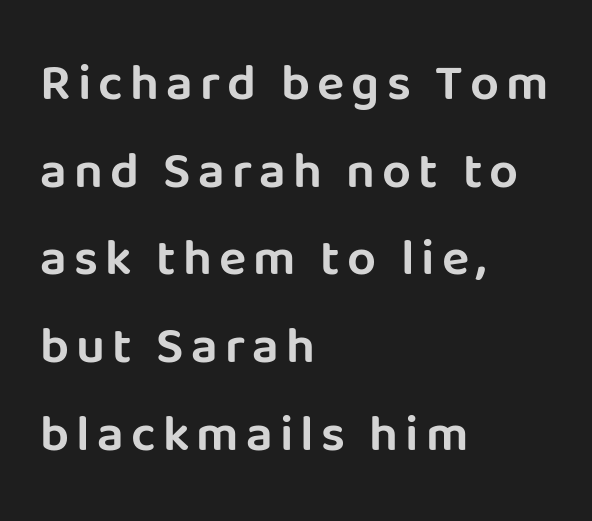
The image shows 51 px sans-serif type, upright; set left-aligned, line spacing 1.72x, not underlined; low stroke contrast and a large x-height.
